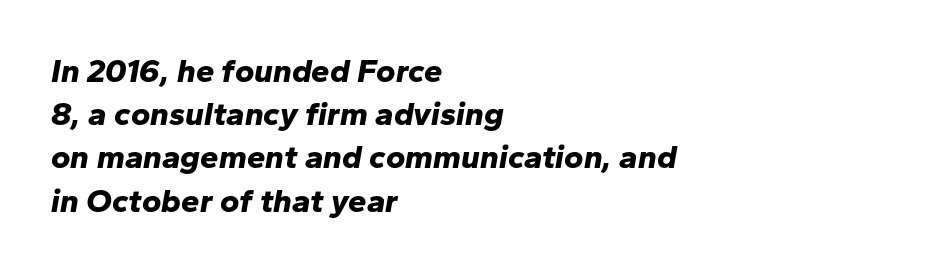
{"italic": "yes", "lean": "right", "slant_degrees": 10, "bold": "yes", "weight": "bold", "width": "normal", "stroke_contrast": "low", "x_height": "medium", "monospaced": "no", "underline": "no", "align": "left", "line_spacing": "normal", "line_spacing_ratio": 1.31, "letter_spacing": "normal", "letter_spacing_em": 0.0, "glyph_px": 33}
